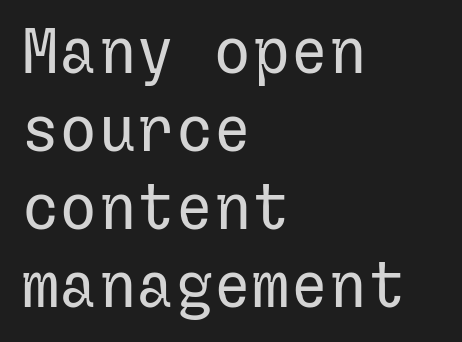
Q: Is the text bold? A: No.
Q: Is the text italic (slanted)? A: No, it is upright.
Q: Is the typeface a serif or a sans-serif typeface? A: Sans-serif.
Q: Is the text underlined? A: No.
Q: How is the paragraph aligned? A: Left-aligned.
Q: Is the spacing between letters normal or unusually wide? A: Normal.
Q: Width (condensed, normal, or wide)? A: Normal.
Q: Stroke contrast? A: Low.
Q: x-height? A: Medium.
